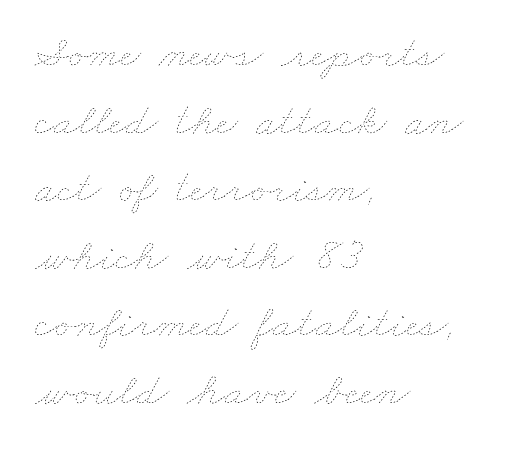
{"bold": "no", "weight": "thin", "width": "wide", "stroke_contrast": "low", "x_height": "small", "monospaced": "no", "underline": "no", "align": "left", "line_spacing": "normal", "line_spacing_ratio": 1.47, "letter_spacing": "normal", "letter_spacing_em": 0.0, "glyph_px": 46}
